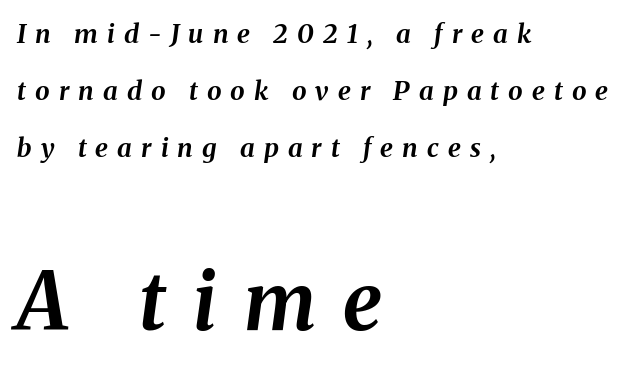
The image shows 79 px bold type, italic (leaning right); set left-aligned, loose line spacing (2.2x), unusually wide letter spacing (+0.35 em), not underlined; the second (bottom) block is 3.04x larger; medium stroke contrast and a medium x-height.
